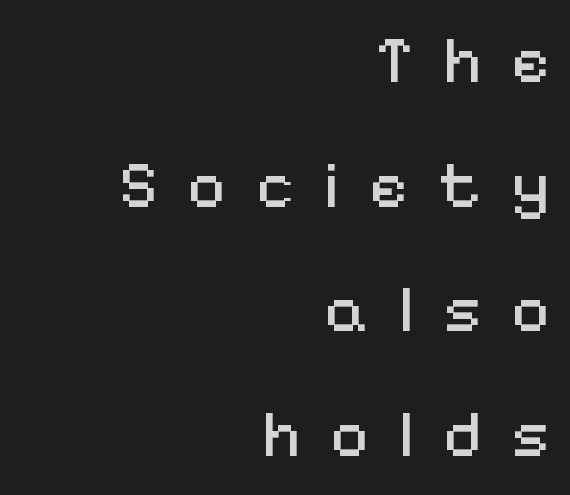
{"serif": "no", "italic": "no", "bold": "no", "weight": "regular", "width": "normal", "stroke_contrast": "medium", "x_height": "medium", "monospaced": "no", "underline": "no", "align": "right", "line_spacing_ratio": 1.89, "letter_spacing": "wide", "letter_spacing_em": 0.45, "glyph_px": 66}
